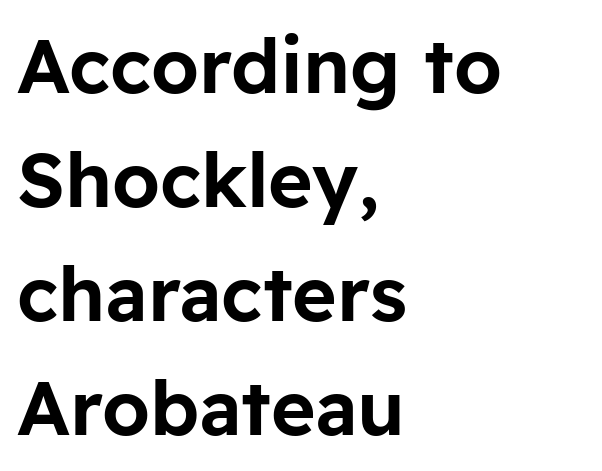
The image shows 76 px sans-serif type, upright; set left-aligned, normal line spacing (1.5x), normal letter spacing, not underlined; low stroke contrast and a medium x-height.
